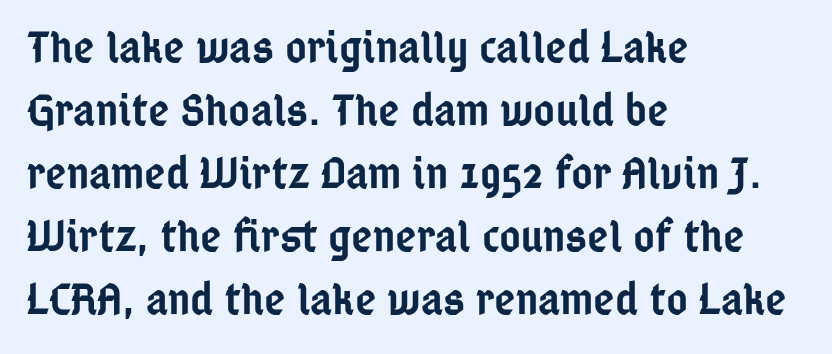
The letters are semibold — heavier than regular but short of a full bold. Think of a printed novel: that variable character pitch is what you see here. Are there feet on the stems? There aren't — it's a sans. Reading down the block, your eye returns to a fixed left position each line. The zone under the glyphs is completely vacant. The letterforms sit shoulder to shoulder at normal distance.
